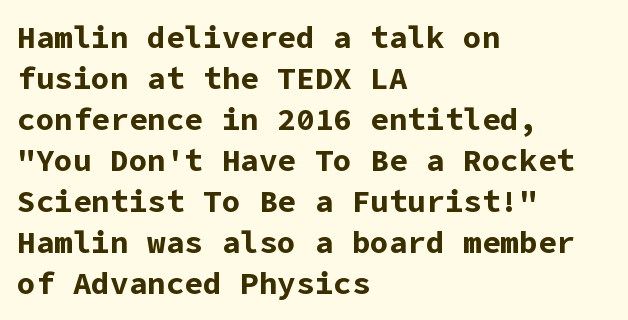
This is the regular roman posture of the typeface. Does the weight exceed regular? Yes, all the way to bold. Each new line begins a customary step beneath the previous one. Horizontal alignment here is leftward, the default for most running prose.
